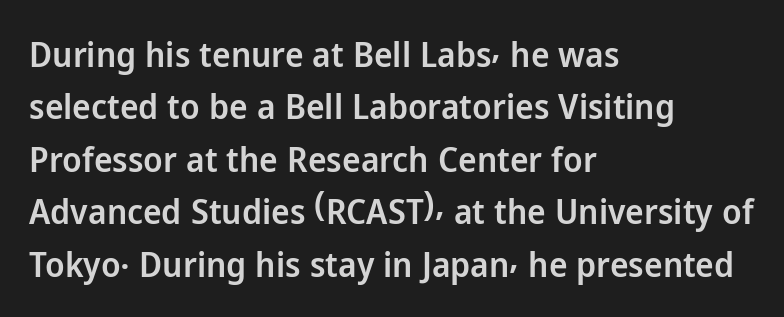
{"serif": "no", "italic": "no", "bold": "semi", "weight": "semibold", "width": "normal", "stroke_contrast": "low", "x_height": "medium", "monospaced": "no", "underline": "no", "align": "left", "line_spacing": "normal", "line_spacing_ratio": 1.5, "letter_spacing": "normal", "letter_spacing_em": 0.0, "glyph_px": 35}
